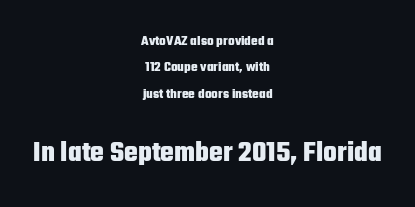
{"serif": "no", "italic": "no", "bold": "yes", "weight": "heavy", "width": "condensed", "stroke_contrast": "low", "x_height": "medium", "monospaced": "no", "underline": "no", "align": "center", "line_spacing_ratio": 1.88, "letter_spacing": "normal", "letter_spacing_em": 0.0, "larger_block": "second", "size_ratio": 2.07, "glyph_px": 29}
